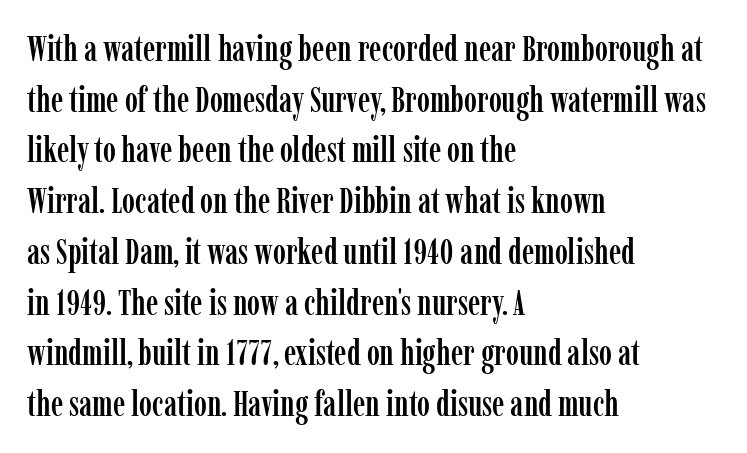
Ordinary non-slanted type is in use. Vertically, the passage feels balanced, rows spaced as you'd expect. A typesetter would call this proportional, since set widths differ per character. The gaps between neighbouring characters are ordinary and unremarkable. Look at the bottom of the vertical strokes: they flare into serifs here. Line starts are locked; line ends wander.
